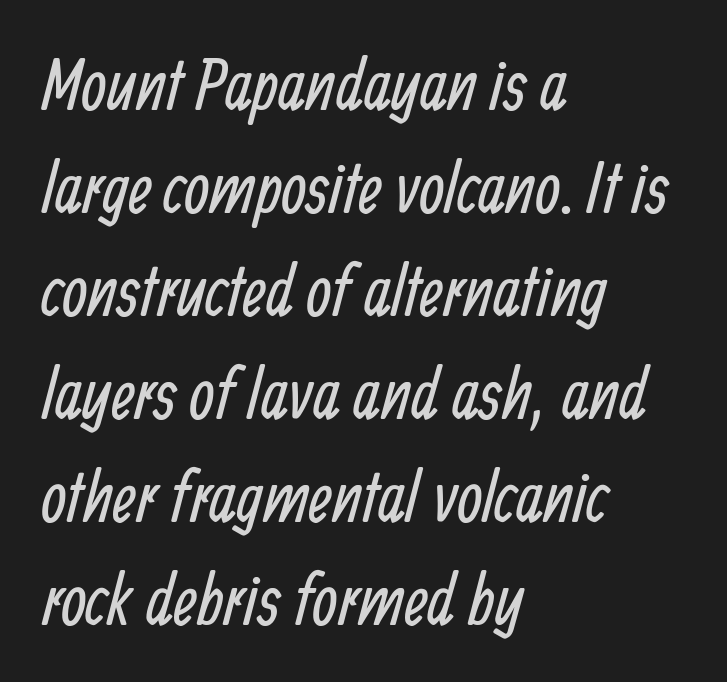
This is sans-serif lettering, the kind often seen on screens and signage. The passage shown is not underscored anywhere. Character widths vary here, with narrow letters taking less room than wide ones. The block of text has a typical density, with ordinary space between rows. Unbolded letterforms with no extra heft. Is the letter spacing exaggerated? No — it looks like the ordinary default.
